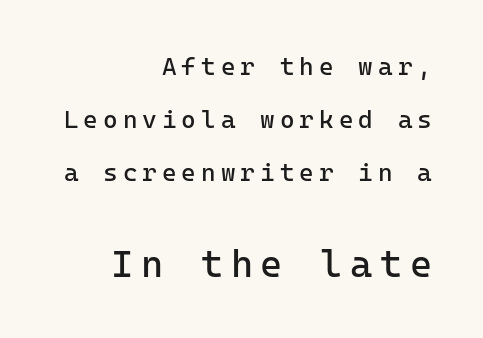
{"serif": "no", "italic": "no", "bold": "no", "weight": "regular", "width": "normal", "stroke_contrast": "low", "x_height": "medium", "monospaced": "yes", "underline": "no", "align": "right", "line_spacing": "loose", "line_spacing_ratio": 2.13, "letter_spacing": "wide", "letter_spacing_em": 0.2, "larger_block": "second", "size_ratio": 1.52, "glyph_px": 38}
